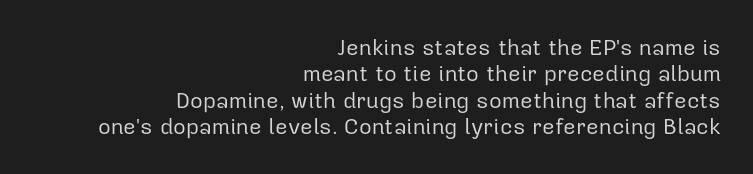
{"italic": "no", "bold": "no", "underline": "no", "align": "right", "line_spacing_ratio": 1.2, "letter_spacing": "normal", "letter_spacing_em": 0.0, "glyph_px": 22}
